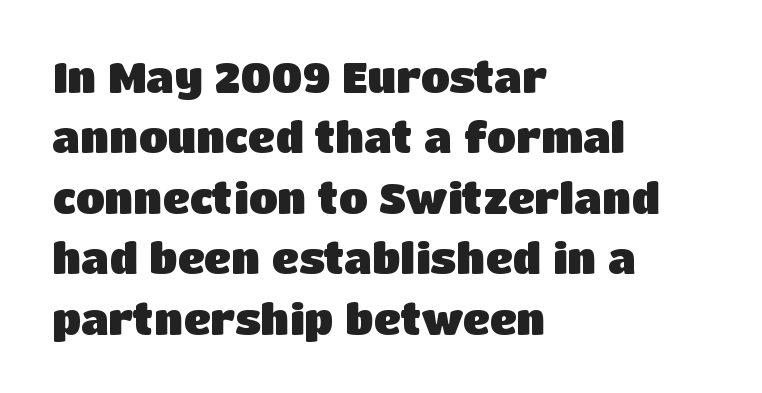
Caption: multi-line text, flush left, ragged right. Standard letterfit; no display-style spreading of the glyphs. Leading matches the norm, producing a regular column. Check the space under the baseline: it is left empty. The letters advance in unequal steps, a hallmark of proportional type. Summary of weight: heavy, a full bold.
